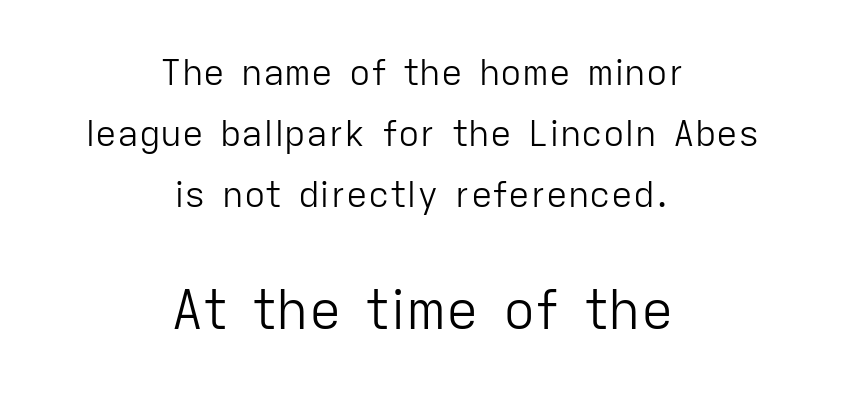
The lower block of text is set noticeably larger than the block above it. Letters rest on an invisible, unmarked baseline. Is the block centered? Yes — each line is placed symmetrically about the middle. Nothing unusual about the tracking: characters are spaced as the font intends. Is this a fixed-width face? No — the glyphs have proportional, varying widths. No feet cap the strokes, marking this as sans-serif type.
